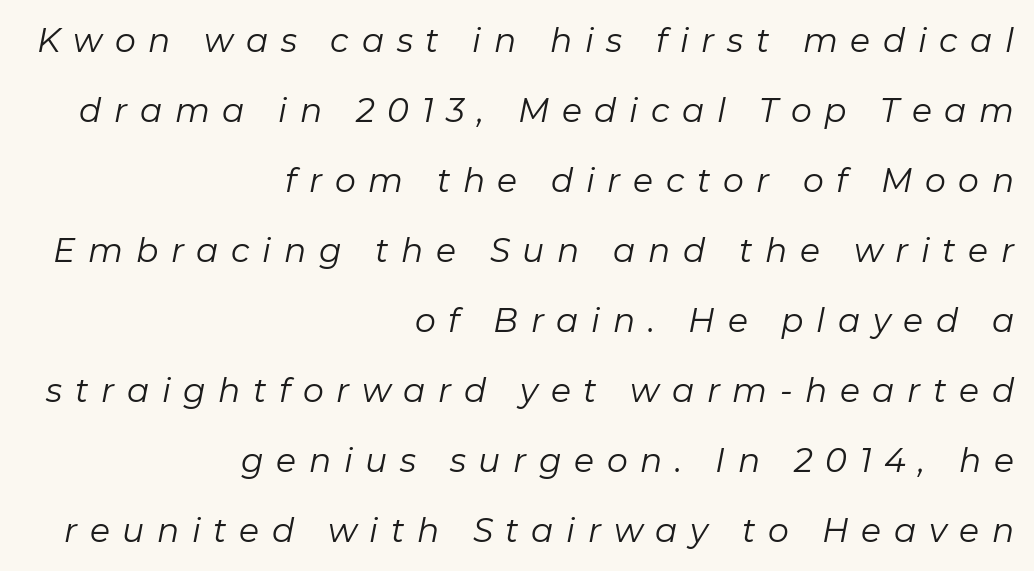
The image shows 33 px regular-weight type, italic (leaning right); set right-aligned, loose line spacing (2.12x), unusually wide letter spacing (+0.38 em), not underlined; low stroke contrast and a medium x-height.
